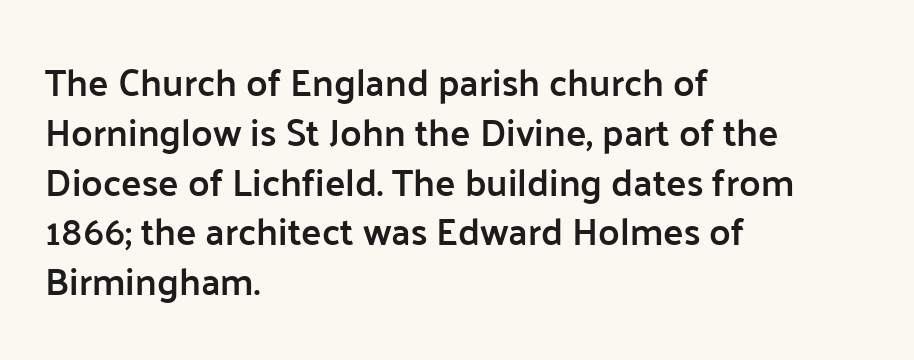
{"serif": "no", "italic": "no", "bold": "semi", "weight": "semibold", "width": "normal", "stroke_contrast": "low", "x_height": "medium", "monospaced": "no", "underline": "no", "align": "left", "line_spacing": "normal", "line_spacing_ratio": 1.31, "letter_spacing": "normal", "letter_spacing_em": 0.0, "glyph_px": 38}
